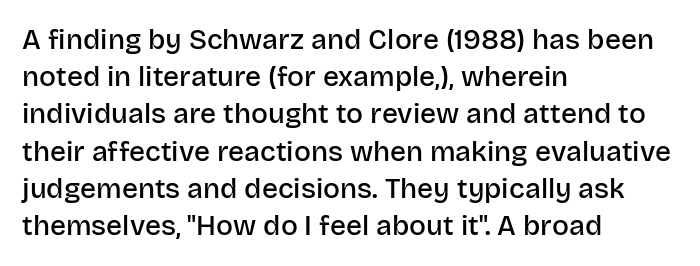
Q: Is the text bold? A: Semi-bold.
Q: Is the text italic (slanted)? A: No, it is upright.
Q: Is the typeface a serif or a sans-serif typeface? A: Sans-serif.
Q: Is the text underlined? A: No.
Q: How is the paragraph aligned? A: Left-aligned.
Q: Is the spacing between letters normal or unusually wide? A: Normal.
Q: Is the spacing between lines tight, normal or loose? A: Normal.
Q: Width (condensed, normal, or wide)? A: Normal.
Q: Stroke contrast? A: Low.
Q: x-height? A: Large.
Q: Monospaced? A: No.
